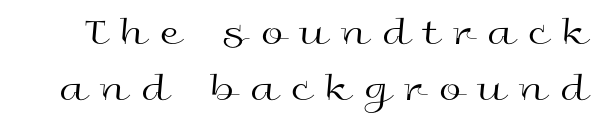
Nope, not italic — everything's standing straight. No chunkiness to these letters — they're not bold. Leading: standard. The rendering inserts visible extra space after every character. Look at the bottom of the vertical strokes: they stop flat, with no serifs. Think of a printed novel: that variable character pitch is what you see here.
